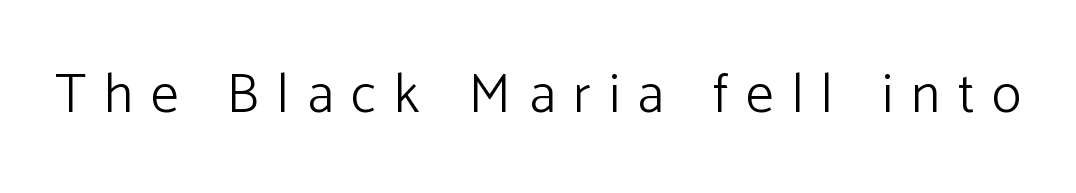
The image shows 55 px light sans-serif type, upright; set unusually wide letter spacing (+0.33 em), not underlined; low stroke contrast and a medium x-height.
